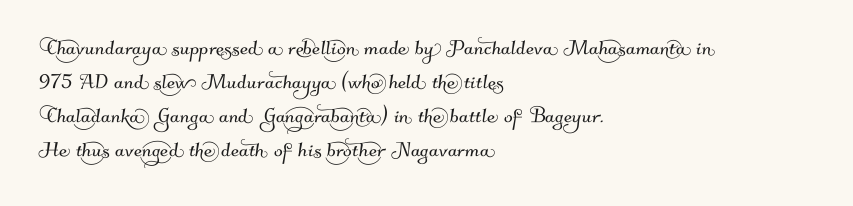
{"underline": "no", "align": "left", "line_spacing": "normal", "line_spacing_ratio": 1.31, "letter_spacing": "normal", "letter_spacing_em": 0.0, "glyph_px": 26}
